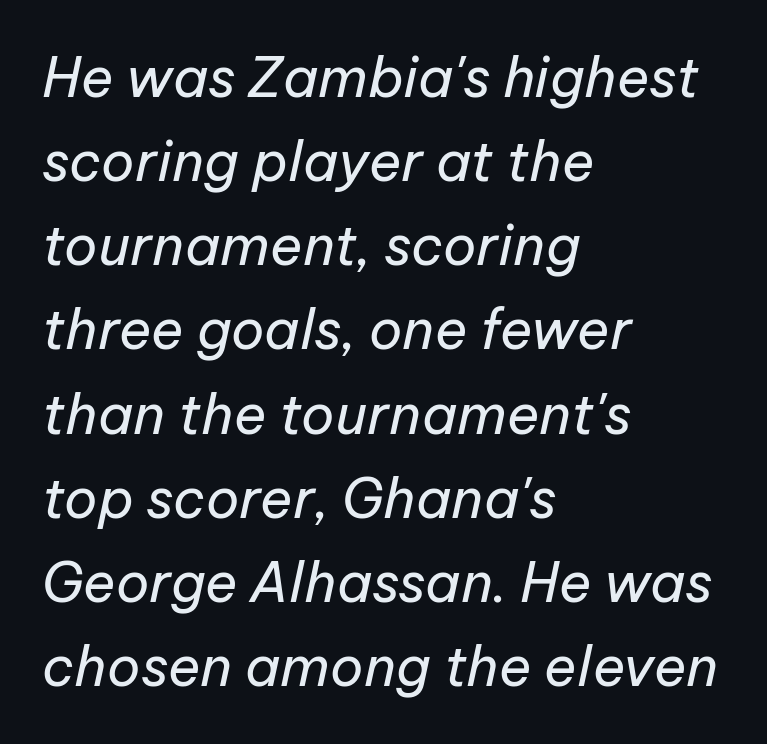
{"italic": "yes", "lean": "right", "slant_degrees": 12, "bold": "no", "weight": "regular", "width": "normal", "stroke_contrast": "low", "x_height": "medium", "monospaced": "no", "underline": "no", "align": "left", "line_spacing": "normal", "line_spacing_ratio": 1.53, "letter_spacing": "normal", "letter_spacing_em": 0.0, "glyph_px": 55}
